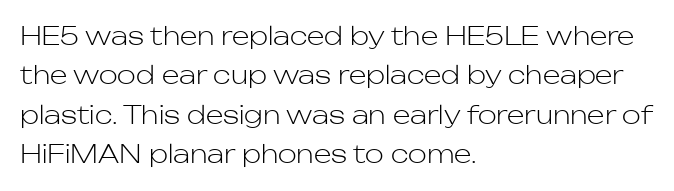
The image shows 25 px text type, upright; set left-aligned, normal line spacing (1.58x), normal letter spacing, not underlined.
